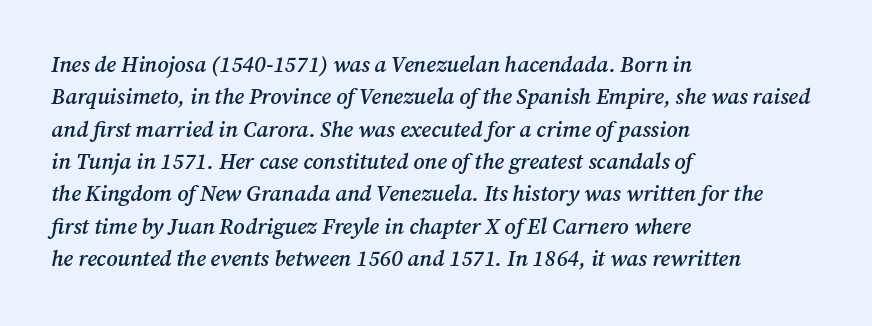
Q: Is the text bold? A: Semi-bold.
Q: Is the text italic (slanted)? A: Yes, it leans right by about 12 degrees.
Q: Is the text underlined? A: No.
Q: How is the paragraph aligned? A: Left-aligned.
Q: Is the spacing between letters normal or unusually wide? A: Normal.
Q: Is the spacing between lines tight, normal or loose? A: Normal.
